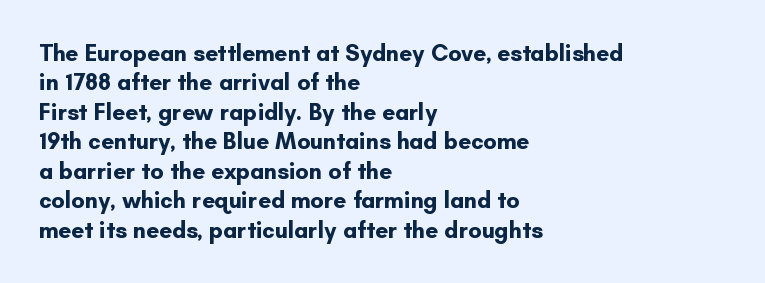
The image shows 23 px bold type, upright; set left-aligned, normal line spacing (1.28x), normal letter spacing, not underlined.
